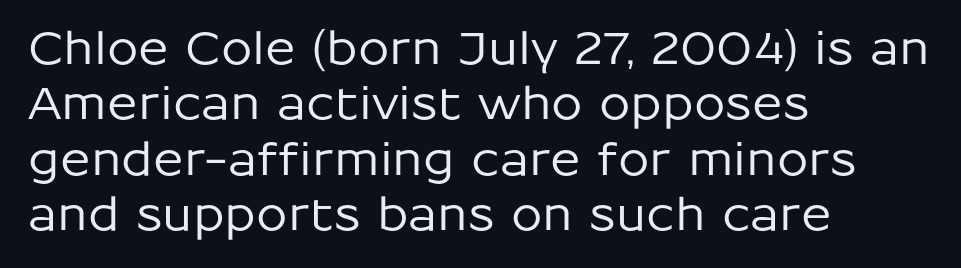
Is this a fixed-width face? No — the glyphs have proportional, varying widths. Honestly, there is no underline to notice here at all. Characters follow at the spacing the type designer built in. Designer's note — italics off, roman on. The font family rendered here belongs to the sans-serif group.
